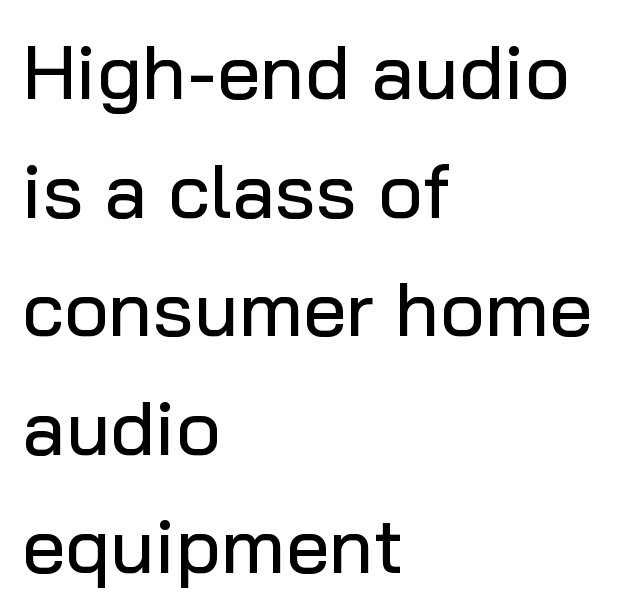
Q: Is the text italic (slanted)? A: No, it is upright.
Q: Is the typeface a serif or a sans-serif typeface? A: Sans-serif.
Q: Is the text underlined? A: No.
Q: How is the paragraph aligned? A: Left-aligned.
Q: Is the spacing between letters normal or unusually wide? A: Normal.
Q: Is the spacing between lines tight, normal or loose? A: Normal.
Q: Width (condensed, normal, or wide)? A: Normal.
Q: Stroke contrast? A: Low.
Q: x-height? A: Medium.
Q: Monospaced? A: No.
